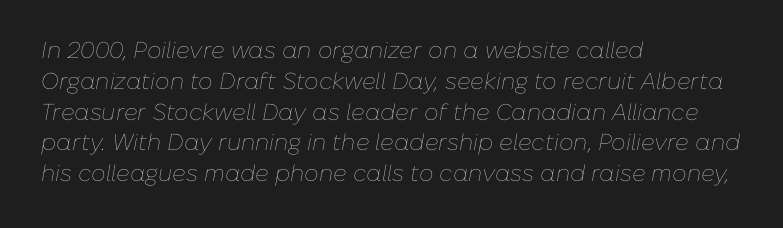
The letters sit at their default tracking, neither squeezed nor spread. The typesetter chose a ragged-right arrangement here. Check under the words: just untouched page. Italic: yes, the glyphs are oblique.
